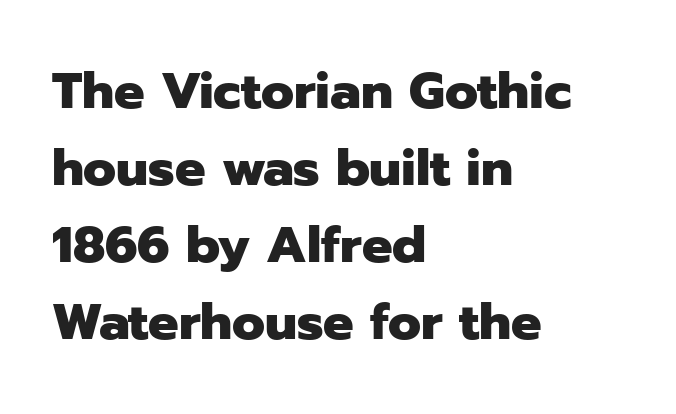
{"serif": "no", "italic": "no", "bold": "yes", "weight": "heavy", "width": "normal", "stroke_contrast": "low", "x_height": "medium", "monospaced": "no", "underline": "no", "align": "left", "line_spacing": "normal", "line_spacing_ratio": 1.51, "letter_spacing": "normal", "letter_spacing_em": 0.0, "glyph_px": 51}
